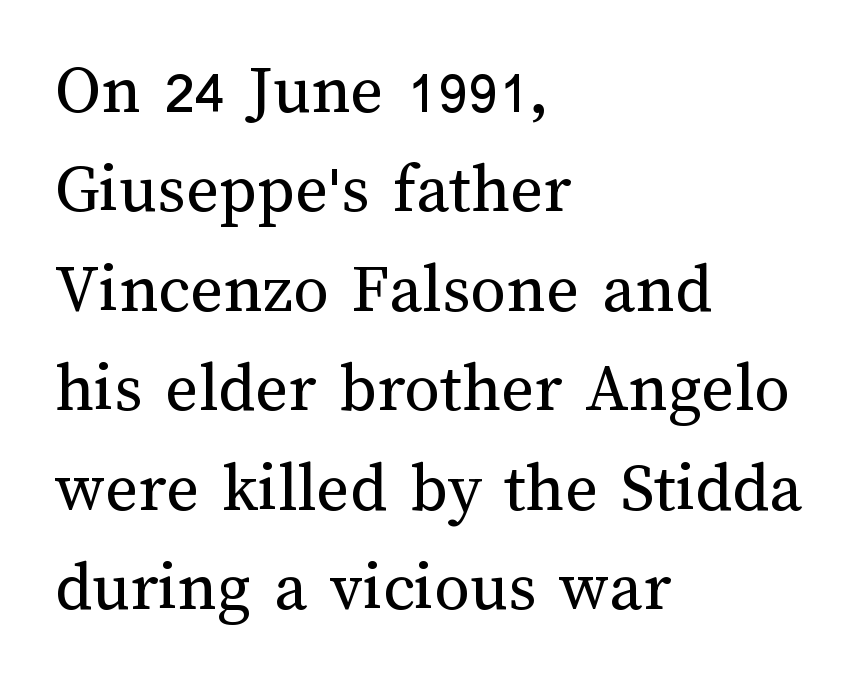
Q: Is the text bold? A: No.
Q: Is the text italic (slanted)? A: No, it is upright.
Q: Is the text underlined? A: No.
Q: How is the paragraph aligned? A: Left-aligned.
Q: Is the spacing between letters normal or unusually wide? A: Normal.
Q: Is the spacing between lines tight, normal or loose? A: Normal.
Q: Width (condensed, normal, or wide)? A: Normal.
Q: Stroke contrast? A: Medium.
Q: x-height? A: Medium.
Q: Monospaced? A: No.
